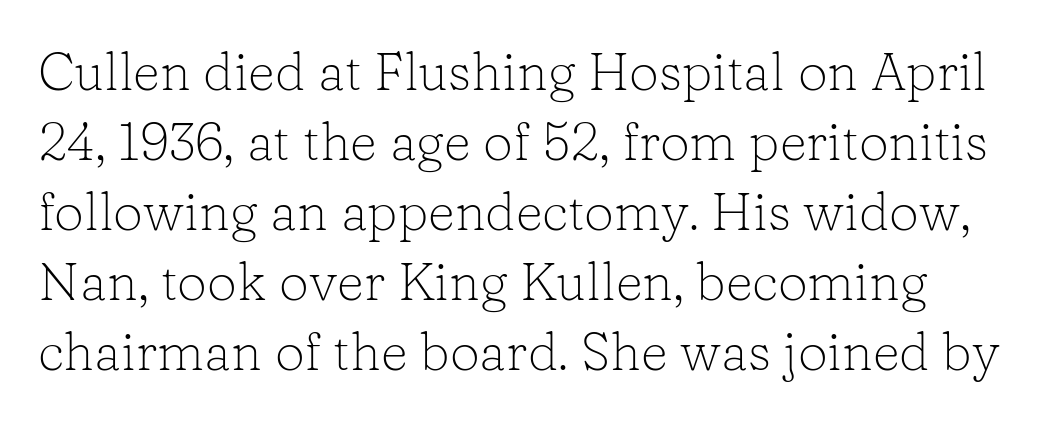
{"serif": "yes", "italic": "no", "bold": "no", "weight": "light", "width": "normal", "stroke_contrast": "low", "x_height": "medium", "monospaced": "no", "underline": "no", "line_spacing": "normal", "line_spacing_ratio": 1.32, "letter_spacing": "normal", "letter_spacing_em": 0.0, "glyph_px": 53}
